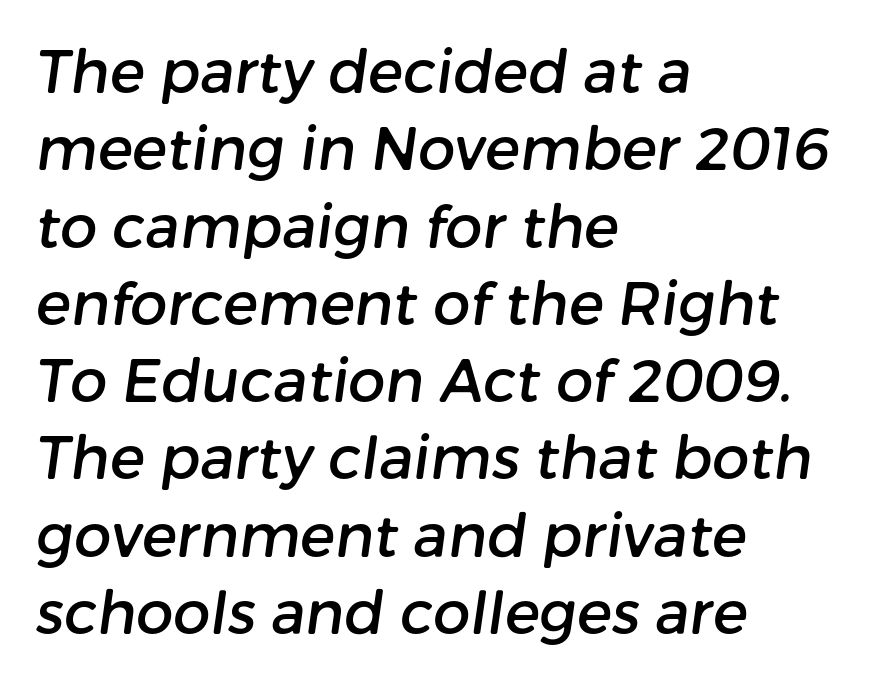
Q: Is the typeface a serif or a sans-serif typeface? A: Sans-serif.
Q: Is the text underlined? A: No.
Q: How is the paragraph aligned? A: Left-aligned.
Q: Is the spacing between letters normal or unusually wide? A: Normal.
Q: Is the spacing between lines tight, normal or loose? A: Normal.
Q: Width (condensed, normal, or wide)? A: Normal.
Q: Stroke contrast? A: Low.
Q: x-height? A: Medium.
Q: Monospaced? A: No.
